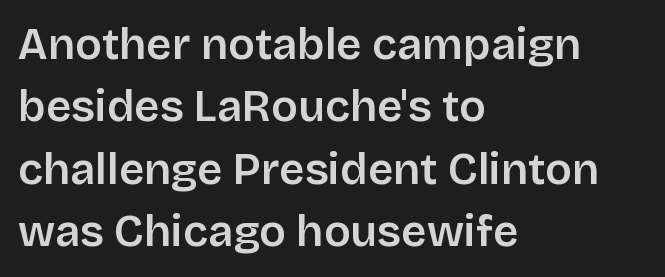
{"serif": "no", "italic": "no", "bold": "semi", "weight": "semibold", "width": "normal", "stroke_contrast": "low", "x_height": "large", "monospaced": "no", "underline": "no", "align": "left", "line_spacing": "normal", "line_spacing_ratio": 1.42, "letter_spacing": "normal", "letter_spacing_em": 0.0, "glyph_px": 44}
